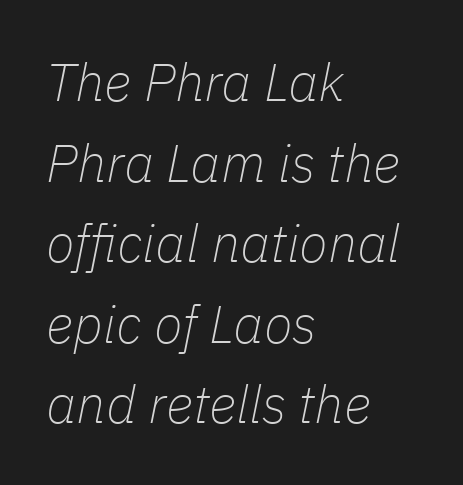
Q: Is the text bold? A: No.
Q: Is the text italic (slanted)? A: Yes, it leans right by about 11 degrees.
Q: Is the text underlined? A: No.
Q: How is the paragraph aligned? A: Left-aligned.
Q: Is the spacing between letters normal or unusually wide? A: Normal.
Q: Is the spacing between lines tight, normal or loose? A: Normal.
Q: Width (condensed, normal, or wide)? A: Normal.
Q: Stroke contrast? A: Low.
Q: x-height? A: Medium.
Q: Monospaced? A: No.
